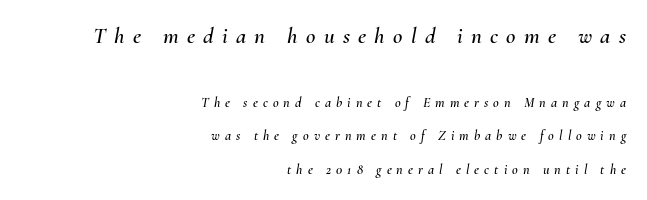
{"italic": "yes", "lean": "right", "slant_degrees": 10, "underline": "no", "align": "right", "line_spacing": "loose", "line_spacing_ratio": 2.38, "letter_spacing": "wide", "letter_spacing_em": 0.36, "larger_block": "first", "size_ratio": 1.64, "glyph_px": 23}
